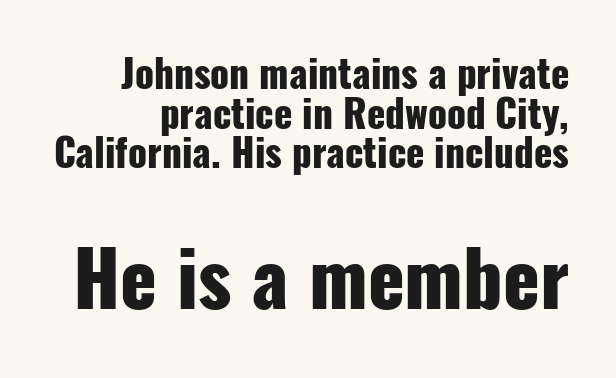
Caption: bold face, heavy strokes. Note the varied advance widths — an 'i' is clearly narrower than an 'm'. Has an underline been added? It has not. Top chunk: small. Bottom chunk: large. The glyphs in this specimen are sans serif.
